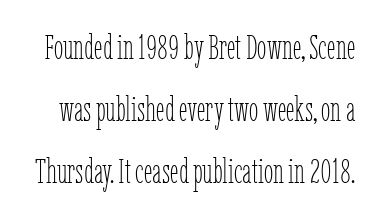
Q: Is the text bold? A: No.
Q: Is the text italic (slanted)? A: No, it is upright.
Q: Is the text underlined? A: No.
Q: Is the spacing between letters normal or unusually wide? A: Normal.
Q: Width (condensed, normal, or wide)? A: Condensed.
Q: Stroke contrast? A: Low.
Q: x-height? A: Medium.
Q: Monospaced? A: No.
